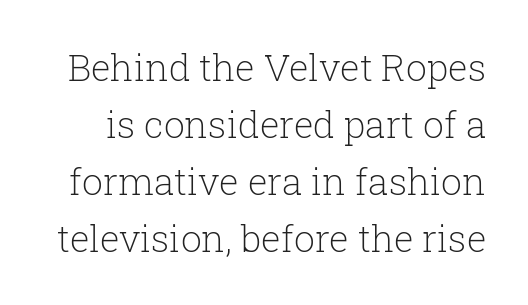
Letter spacing: default. The specimen reads as upright at a glance. Underlining? Definitely not there. Unlike a clean sans, this face finishes its strokes with serifs.
